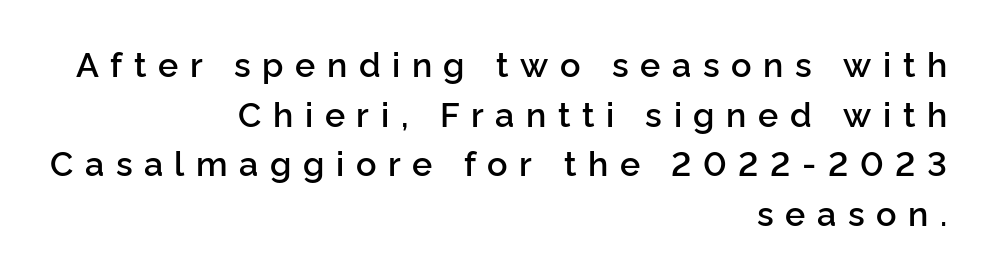
Q: Is the text bold? A: Semi-bold.
Q: Is the text italic (slanted)? A: No, it is upright.
Q: Is the typeface a serif or a sans-serif typeface? A: Sans-serif.
Q: Is the text underlined? A: No.
Q: How is the paragraph aligned? A: Right-aligned.
Q: Is the spacing between letters normal or unusually wide? A: Unusually wide.
Q: Is the spacing between lines tight, normal or loose? A: Normal.
Q: Width (condensed, normal, or wide)? A: Normal.
Q: Stroke contrast? A: Low.
Q: x-height? A: Medium.
Q: Monospaced? A: No.
